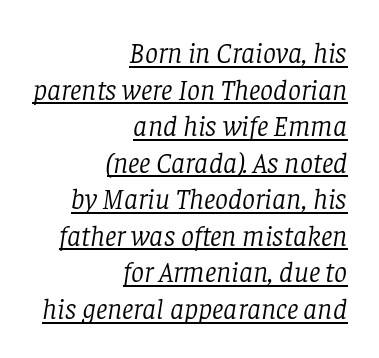
Q: Is the text bold? A: No.
Q: Is the text italic (slanted)? A: Yes, it leans right by about 8 degrees.
Q: Is the typeface a serif or a sans-serif typeface? A: Serif.
Q: Is the text underlined? A: Yes.
Q: How is the paragraph aligned? A: Right-aligned.
Q: Is the spacing between letters normal or unusually wide? A: Normal.
Q: Is the spacing between lines tight, normal or loose? A: Normal.
Q: Width (condensed, normal, or wide)? A: Normal.
Q: Stroke contrast? A: Low.
Q: x-height? A: Large.
Q: Monospaced? A: No.
